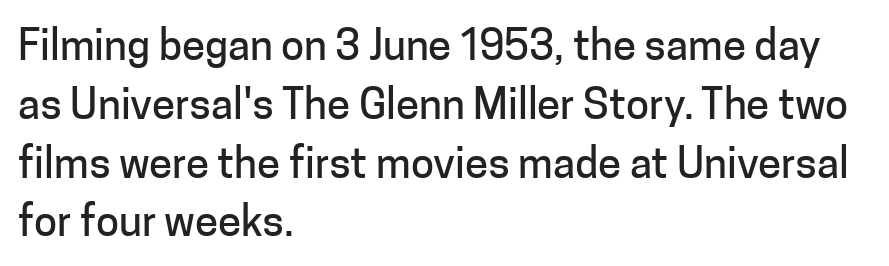
{"serif": "no", "italic": "no", "width": "normal", "stroke_contrast": "low", "x_height": "medium", "monospaced": "no", "underline": "no", "align": "left", "line_spacing": "normal", "line_spacing_ratio": 1.4, "letter_spacing": "normal", "letter_spacing_em": 0.0, "glyph_px": 42}
